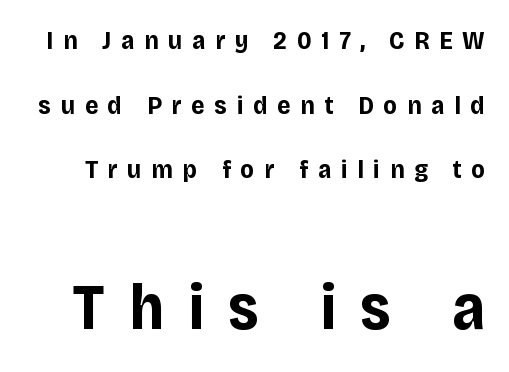
Q: Is the text bold? A: Yes.
Q: Is the text italic (slanted)? A: No, it is upright.
Q: Is the typeface a serif or a sans-serif typeface? A: Sans-serif.
Q: Is the text underlined? A: No.
Q: Is the spacing between letters normal or unusually wide? A: Unusually wide.
Q: Is the spacing between lines tight, normal or loose? A: Loose.
Q: Which block of text is set in a larger size, the first (top) or the second (bottom)? A: The second (bottom) one.
Q: Width (condensed, normal, or wide)? A: Normal.
Q: Stroke contrast? A: Low.
Q: x-height? A: Large.
Q: Monospaced? A: No.
